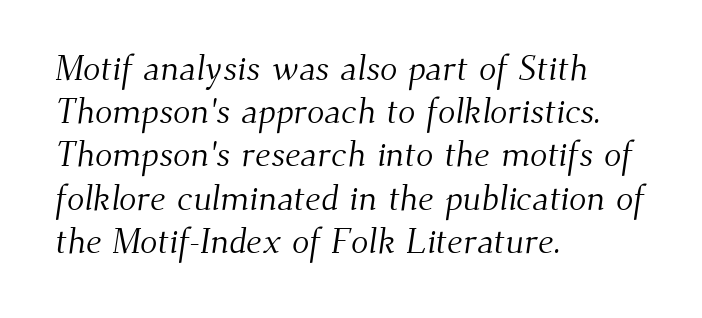
{"serif": "yes", "bold": "no", "weight": "light", "width": "normal", "stroke_contrast": "medium", "x_height": "small", "monospaced": "no", "underline": "no", "align": "left", "line_spacing_ratio": 1.2, "letter_spacing": "normal", "letter_spacing_em": 0.0, "glyph_px": 36}
